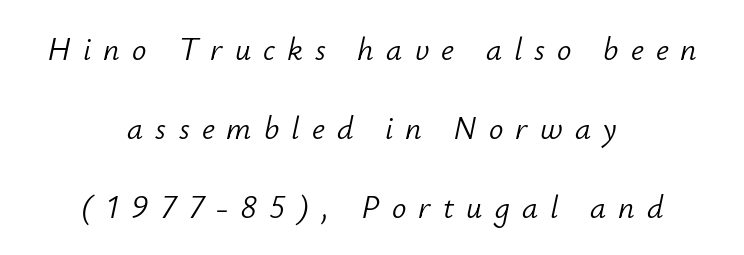
This block would shrink considerably if given ordinary leading; it's expanded now. The rendering positions every line midway between the sides. Characters are canted at an angle relative to the baseline's perpendicular. Check under the words: just untouched page. No extra ink here — the face is not bold.
